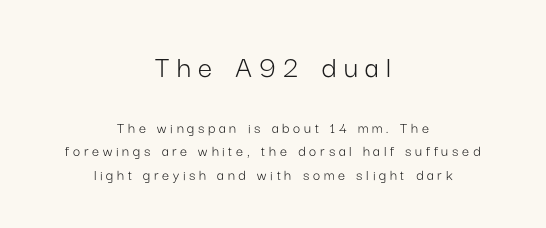
{"serif": "no", "italic": "no", "bold": "no", "weight": "light", "width": "normal", "stroke_contrast": "low", "x_height": "medium", "monospaced": "no", "underline": "no", "align": "center", "line_spacing": "normal", "line_spacing_ratio": 1.47, "letter_spacing": "wide", "letter_spacing_em": 0.23, "larger_block": "first", "size_ratio": 2.0, "glyph_px": 32}
